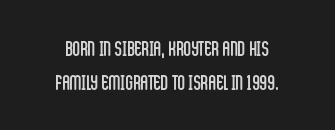
The letters stand straight up with perfectly vertical stems. Check under the words: just untouched page. You could call the tracking neutral — neither tight nor loose. The block of text has a typical density, with ordinary space between rows.
